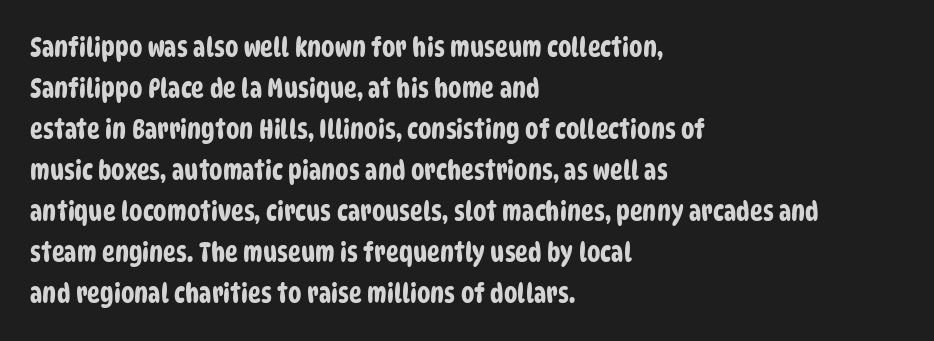
Q: Is the text underlined? A: No.
Q: How is the paragraph aligned? A: Left-aligned.
Q: Is the spacing between letters normal or unusually wide? A: Normal.
Q: Is the spacing between lines tight, normal or loose? A: Normal.
